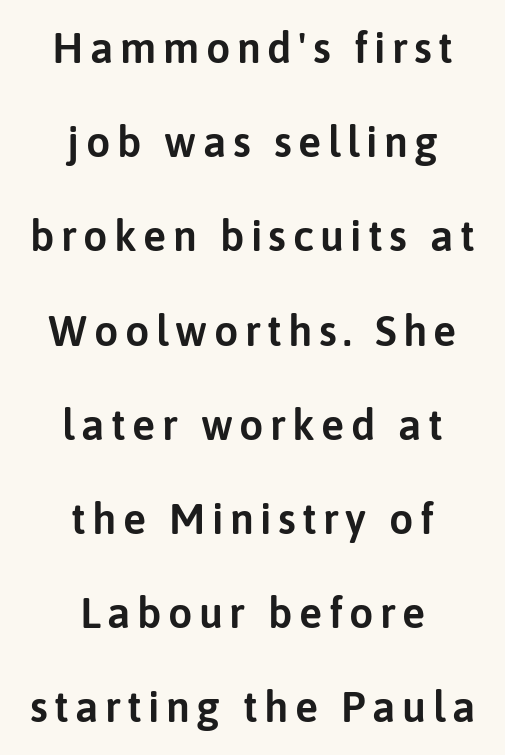
{"serif": "no", "italic": "no", "width": "normal", "stroke_contrast": "low", "x_height": "medium", "monospaced": "no", "underline": "no", "align": "center", "line_spacing": "loose", "line_spacing_ratio": 2.19, "glyph_px": 43}
